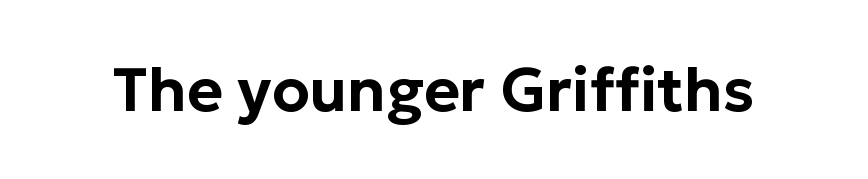
{"serif": "no", "italic": "no", "width": "normal", "stroke_contrast": "low", "x_height": "medium", "monospaced": "no", "underline": "no", "letter_spacing": "normal", "letter_spacing_em": 0.0, "glyph_px": 61}
